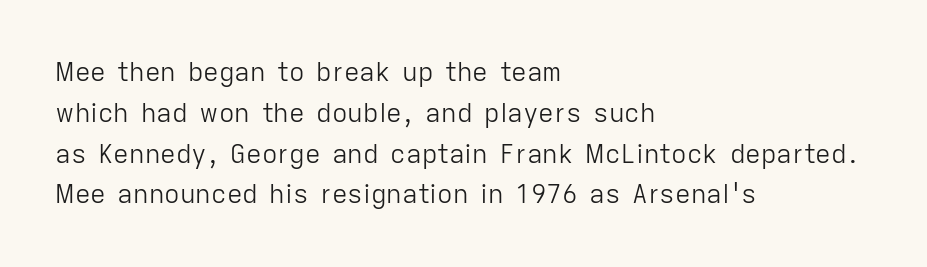
The gap between lines stays unmarked. No extra tracking has been applied to these lines. Does the leading feel generous? No, just average. Short and long lines alike share a common starting point at left.
